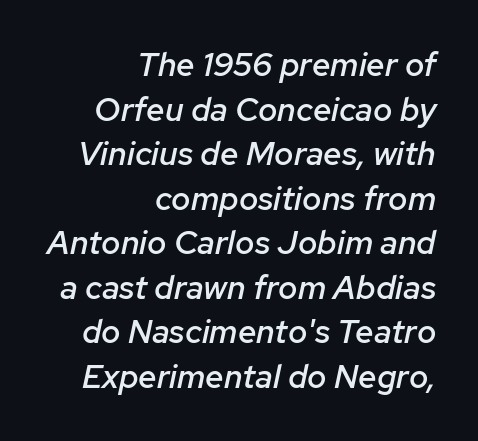
This sample is right-justified, so line beginnings fall wherever the words allow. Compared with typical body copy, the letter spacing here is the same. Quick note: underline off. The passage shown leans; its letterforms are oblique.
